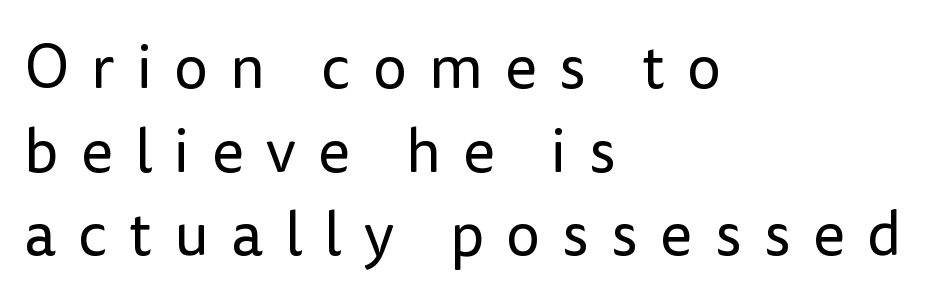
Q: Is the text bold? A: No.
Q: Is the text italic (slanted)? A: No, it is upright.
Q: Is the typeface a serif or a sans-serif typeface? A: Sans-serif.
Q: Is the text underlined? A: No.
Q: How is the paragraph aligned? A: Left-aligned.
Q: Is the spacing between letters normal or unusually wide? A: Unusually wide.
Q: Is the spacing between lines tight, normal or loose? A: Normal.
Q: Width (condensed, normal, or wide)? A: Normal.
Q: Stroke contrast? A: Low.
Q: x-height? A: Medium.
Q: Monospaced? A: No.
